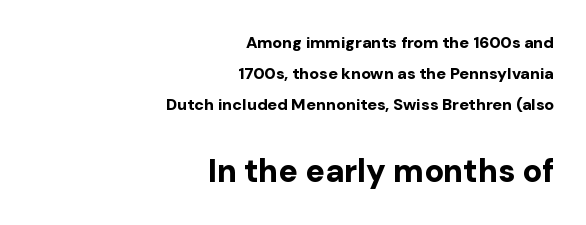
The image shows 32 px bold sans-serif type, upright; set right-aligned, loose line spacing (1.93x), normal letter spacing, not underlined; the second (bottom) block is 2.0x larger; low stroke contrast and a medium x-height.
